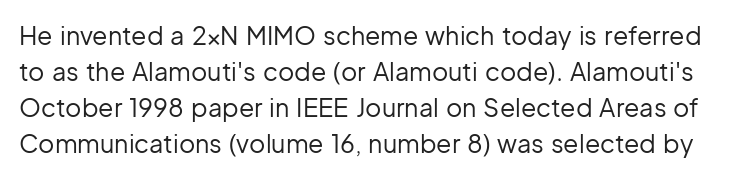
The image shows 25 px text type, upright; set normal line spacing (1.44x), normal letter spacing, not underlined.
